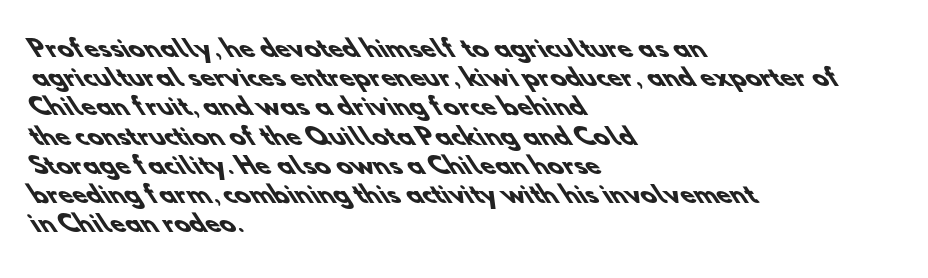
{"bold": "yes", "underline": "no", "align": "left", "line_spacing": "normal", "line_spacing_ratio": 1.27, "letter_spacing": "normal", "letter_spacing_em": 0.0, "glyph_px": 23}
